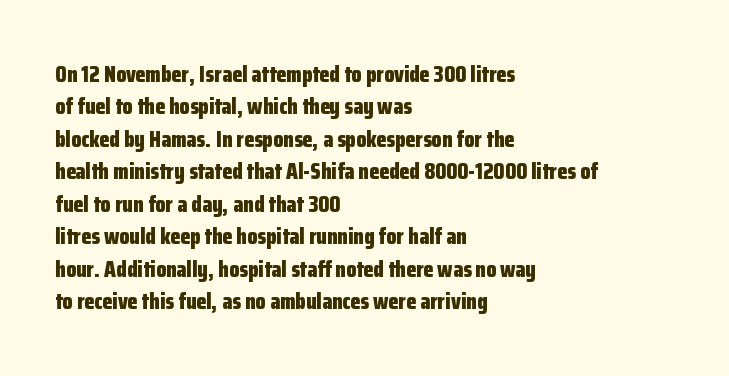
The image shows 23 px bold type, upright; set left-aligned, normal line spacing (1.41x), normal letter spacing, not underlined.
